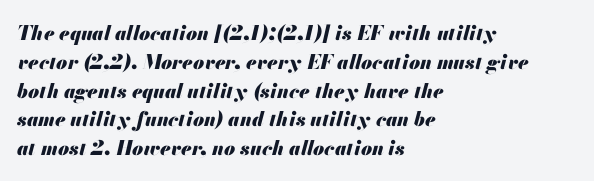
{"italic": "yes", "lean": "right", "slant_degrees": 13, "bold": "yes", "underline": "no", "align": "left", "line_spacing": "normal", "line_spacing_ratio": 1.44, "letter_spacing": "normal", "letter_spacing_em": 0.0, "glyph_px": 20}
